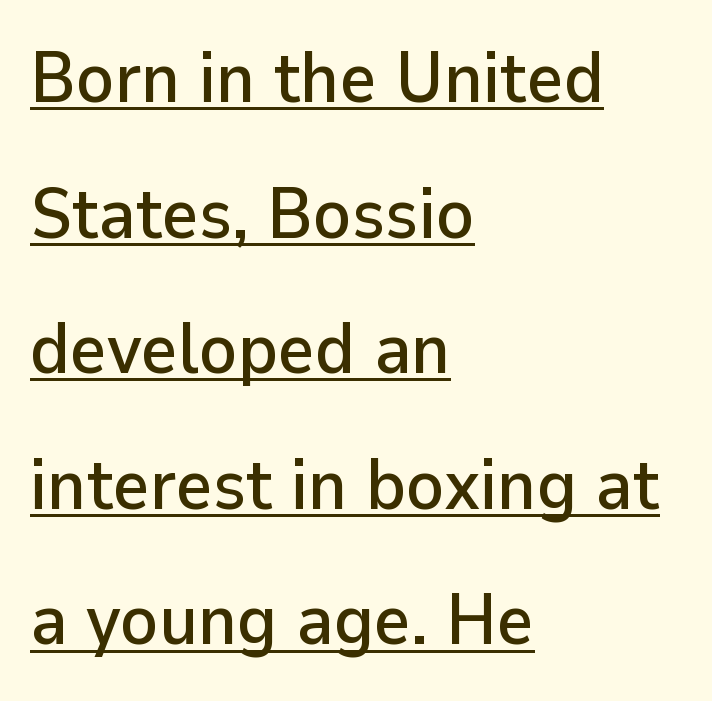
{"serif": "no", "italic": "no", "width": "normal", "stroke_contrast": "low", "x_height": "medium", "monospaced": "no", "underline": "yes", "align": "left", "line_spacing": "loose", "line_spacing_ratio": 1.91, "letter_spacing": "normal", "letter_spacing_em": 0.0, "glyph_px": 71}
